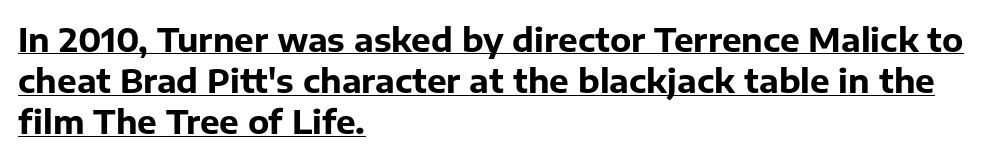
The image shows 33 px bold sans-serif type, upright; set left-aligned, normal line spacing (1.25x), normal letter spacing, underlined; low stroke contrast and a medium x-height.
